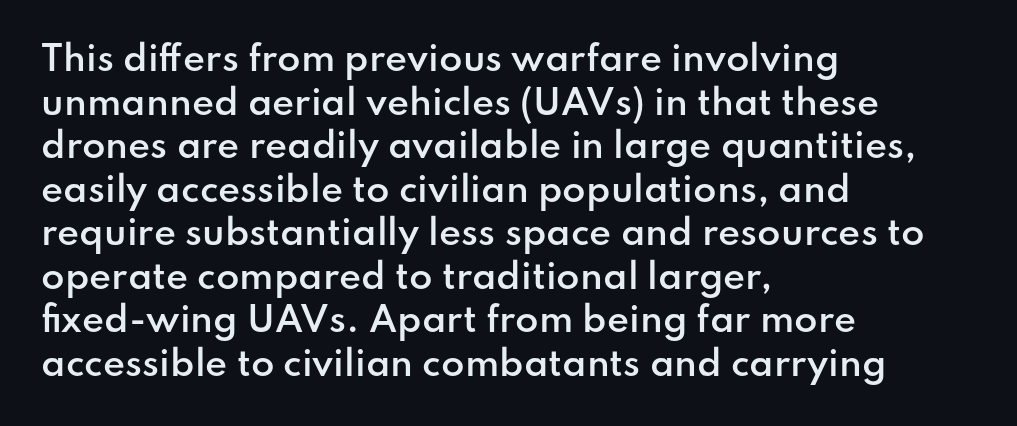
Students, observe: this is what conventionally led text looks like. Characters follow at the spacing the type designer built in. On the weight axis this lands at semibold, roughly 600. You can tell it's not italic because the verticals are truly vertical. The characters display no serif detailing; their extremities are plain.
